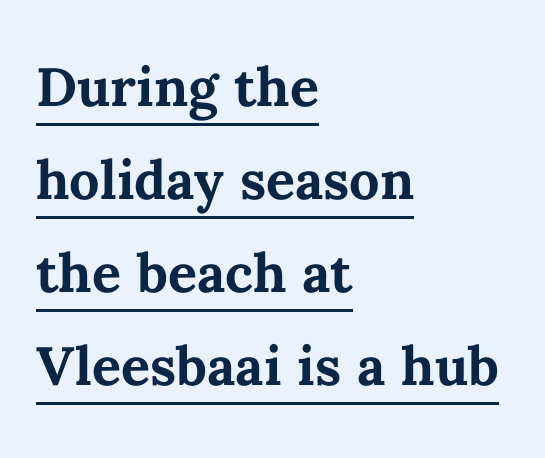
The image shows 72 px semibold type, upright; set left-aligned, normal line spacing (1.29x), normal letter spacing, underlined; medium stroke contrast and a medium x-height.
